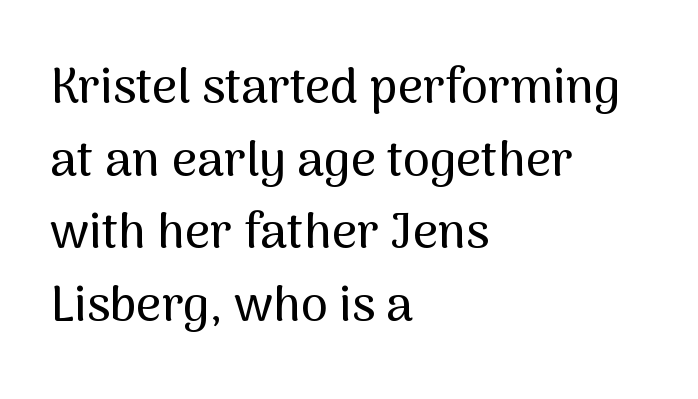
Q: Is the text italic (slanted)? A: No, it is upright.
Q: Is the typeface a serif or a sans-serif typeface? A: Sans-serif.
Q: Is the text underlined? A: No.
Q: How is the paragraph aligned? A: Left-aligned.
Q: Is the spacing between letters normal or unusually wide? A: Normal.
Q: Is the spacing between lines tight, normal or loose? A: Normal.
Q: Width (condensed, normal, or wide)? A: Normal.
Q: Stroke contrast? A: Medium.
Q: x-height? A: Medium.
Q: Monospaced? A: No.
